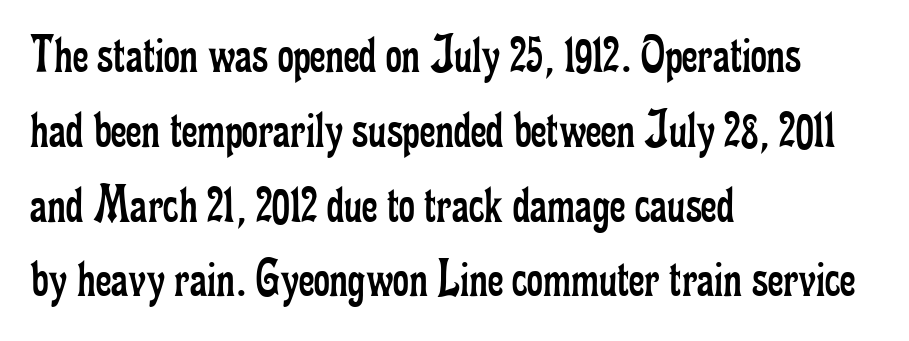
The image shows 55 px regular-weight, condensed serif type, upright; set left-aligned, normal line spacing (1.36x), normal letter spacing, not underlined; low stroke contrast and a small x-height.
